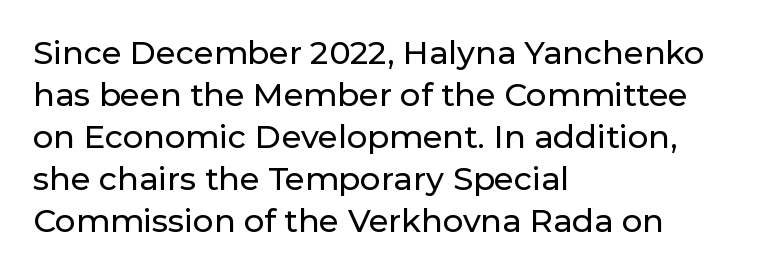
{"serif": "no", "italic": "no", "width": "normal", "stroke_contrast": "low", "x_height": "medium", "monospaced": "no", "underline": "no", "align": "left", "line_spacing": "normal", "line_spacing_ratio": 1.31, "letter_spacing": "normal", "letter_spacing_em": 0.0, "glyph_px": 32}
